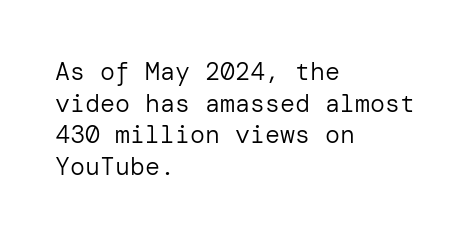
The characters are drawn with everyday or finer stroke widths. The string is rendered with underlining switched off. Leading matches the norm, producing a regular column. This sample uses plain, unmodified letter spacing.
